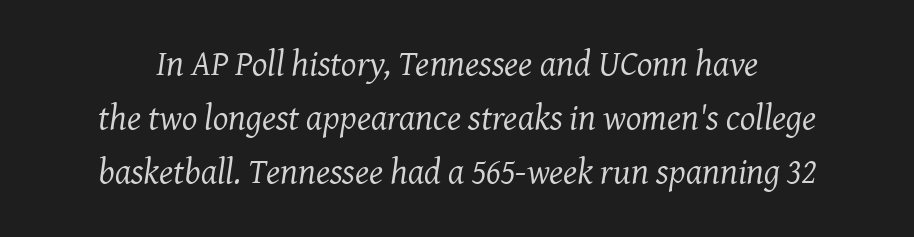
{"serif": "yes", "italic": "yes", "lean": "right", "slant_degrees": 7, "bold": "no", "weight": "regular", "width": "normal", "stroke_contrast": "medium", "x_height": "medium", "monospaced": "no", "underline": "no", "line_spacing": "normal", "line_spacing_ratio": 1.5, "letter_spacing": "normal", "letter_spacing_em": 0.0, "glyph_px": 36}
